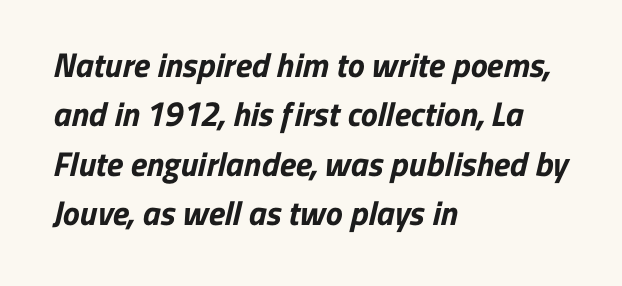
{"serif": "no", "bold": "yes", "weight": "bold", "width": "normal", "stroke_contrast": "low", "x_height": "medium", "monospaced": "no", "underline": "no", "align": "left", "line_spacing": "normal", "line_spacing_ratio": 1.45, "letter_spacing": "normal", "letter_spacing_em": 0.0, "glyph_px": 34}
